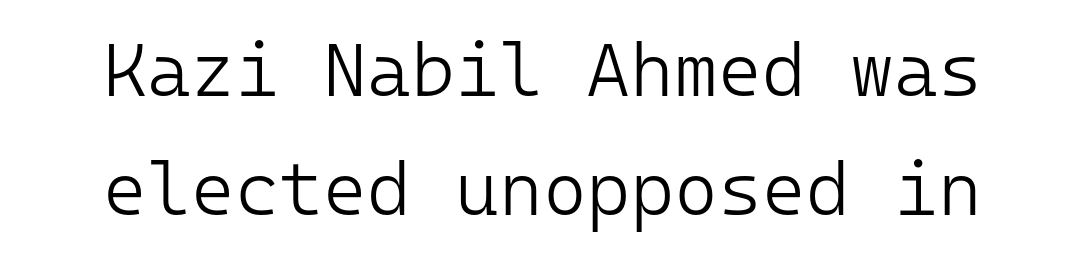
The image shows 75 px light sans-serif type, upright, monospaced; set normal line spacing (1.59x), normal letter spacing, not underlined; low stroke contrast and a medium x-height.
